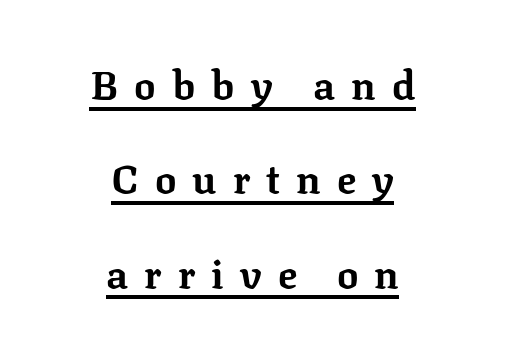
{"serif": "yes", "italic": "no", "bold": "yes", "weight": "bold", "width": "normal", "stroke_contrast": "low", "x_height": "medium", "monospaced": "no", "underline": "yes", "align": "center", "line_spacing": "loose", "line_spacing_ratio": 2.36, "letter_spacing": "wide", "letter_spacing_em": 0.4, "glyph_px": 40}
